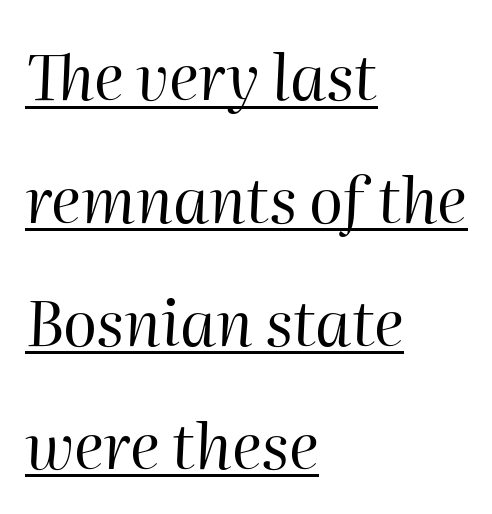
Characters are canted at an angle relative to the baseline's perpendicular. Think of a printed novel: that variable character pitch is what you see here. This sample uses plain, unmodified letter spacing. This is not heavy type; no bold has been used.
